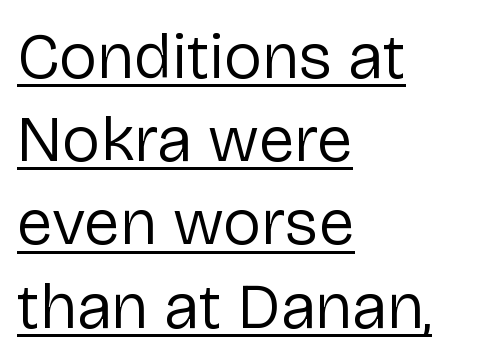
Q: Is the text bold? A: No.
Q: Is the text italic (slanted)? A: No, it is upright.
Q: Is the typeface a serif or a sans-serif typeface? A: Sans-serif.
Q: Is the text underlined? A: Yes.
Q: How is the paragraph aligned? A: Left-aligned.
Q: Is the spacing between letters normal or unusually wide? A: Normal.
Q: Is the spacing between lines tight, normal or loose? A: Normal.
Q: Width (condensed, normal, or wide)? A: Normal.
Q: Stroke contrast? A: Low.
Q: x-height? A: Medium.
Q: Monospaced? A: No.
